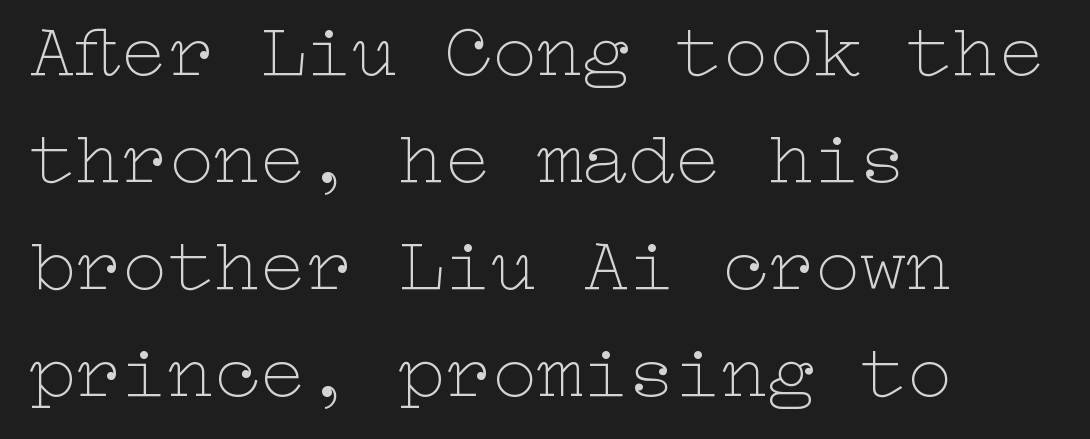
{"italic": "no", "bold": "no", "weight": "thin", "width": "wide", "stroke_contrast": "low", "x_height": "medium", "underline": "no", "align": "left", "line_spacing": "normal", "line_spacing_ratio": 1.39, "letter_spacing": "normal", "letter_spacing_em": 0.0, "glyph_px": 77}
